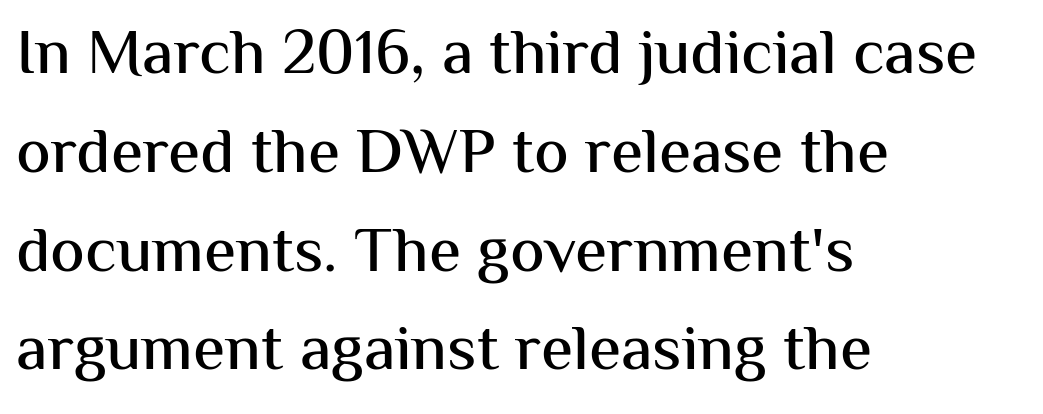
The image shows 65 px sans-serif type, upright; set left-aligned, normal line spacing (1.52x), normal letter spacing, not underlined; medium stroke contrast and a medium x-height.
